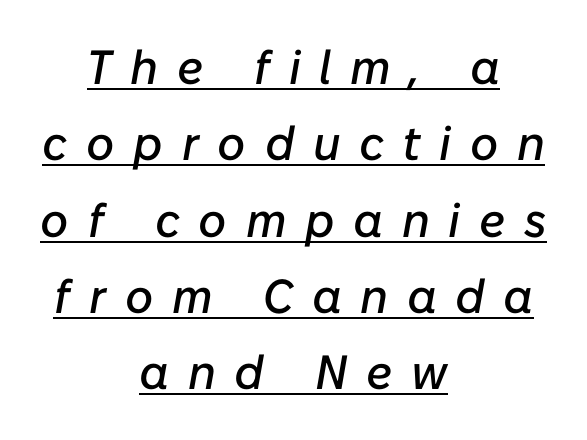
The image shows 48 px text type, italic (leaning right); set centered, normal line spacing (1.59x), unusually wide letter spacing (+0.39 em), underlined; low stroke contrast and a medium x-height.
